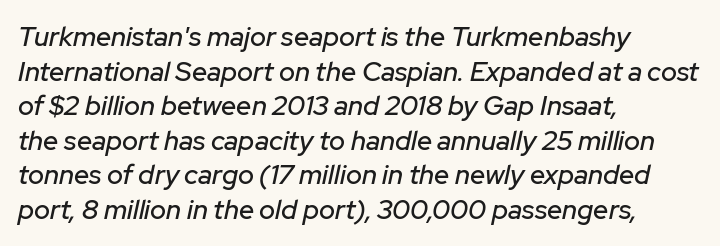
{"italic": "yes", "lean": "right", "slant_degrees": 12, "underline": "no", "align": "left", "line_spacing": "normal", "line_spacing_ratio": 1.28, "letter_spacing": "normal", "letter_spacing_em": 0.0, "glyph_px": 27}
